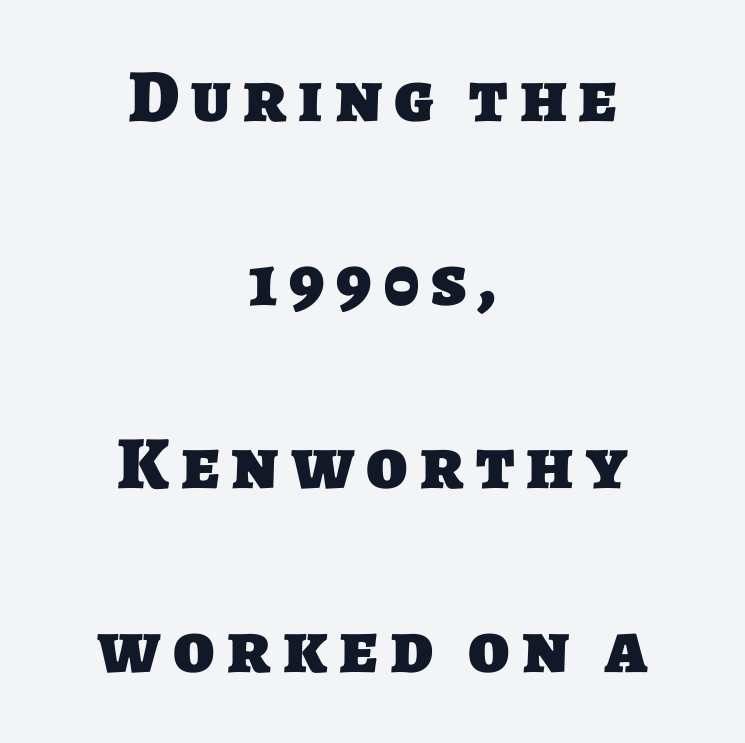
Q: Is the text bold? A: Yes.
Q: Is the typeface a serif or a sans-serif typeface? A: Sans-serif.
Q: Is the text underlined? A: No.
Q: How is the paragraph aligned? A: Centered.
Q: Is the spacing between lines tight, normal or loose? A: Loose.
Q: Width (condensed, normal, or wide)? A: Normal.
Q: Stroke contrast? A: Low.
Q: x-height? A: Large.
Q: Monospaced? A: No.
